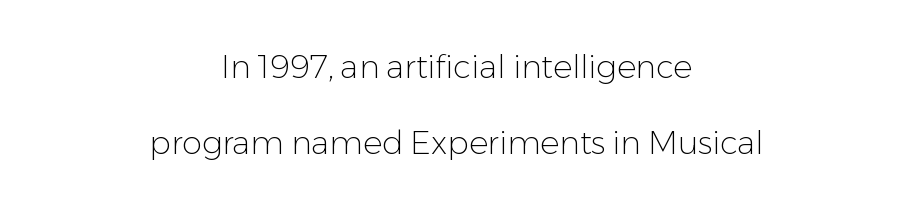
{"serif": "no", "italic": "no", "bold": "no", "weight": "light", "width": "normal", "stroke_contrast": "low", "x_height": "medium", "monospaced": "no", "underline": "no", "align": "center", "line_spacing": "loose", "line_spacing_ratio": 2.37, "letter_spacing": "normal", "letter_spacing_em": 0.0, "glyph_px": 32}
